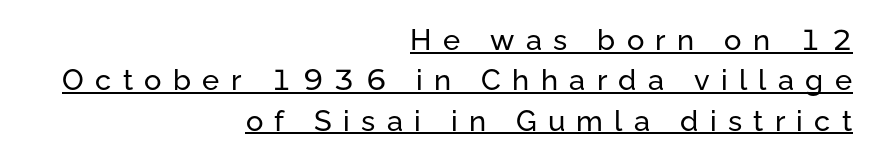
The rendered words wear a rule along their underside. Italic? Not at all — the glyphs are vertical. Is the letter spacing exaggerated? Yes — the characters are pushed far apart. A typesetter would call this proportional, since set widths differ per character.
